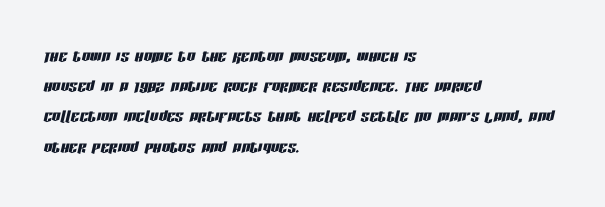
Letter spacing: default. The rendering anchors every line to the left-hand side. Emphasis-style slanted type is in use. In terms of leading, this rendering sits right in the middle. Check under the words: just untouched page.
